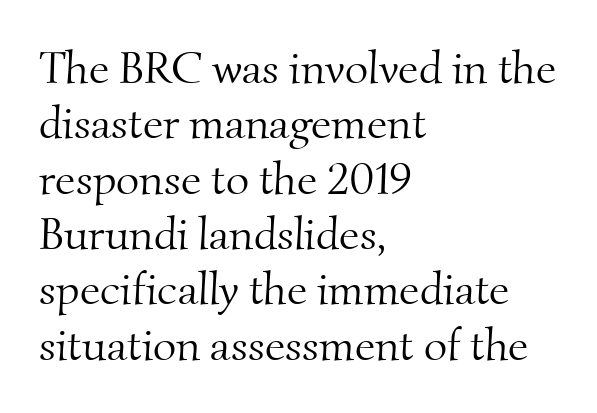
{"serif": "yes", "bold": "no", "weight": "light", "width": "normal", "stroke_contrast": "medium", "x_height": "small", "monospaced": "no", "underline": "no", "align": "left", "line_spacing_ratio": 1.23, "letter_spacing": "normal", "letter_spacing_em": 0.0, "glyph_px": 45}
